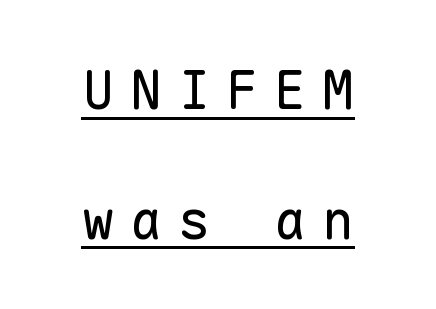
Tall strokes in this sample are plumb rather than angled. Monospaced: the letters line up in strict vertical columns. Unlike a traditional serif, this face leaves its strokes unadorned. No extra ink here — the face is not bold. Line spacing here is loose. The compositor balanced each line on the midline.
